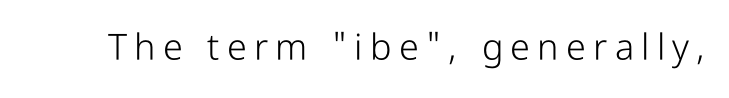
The image shows 36 px light, condensed sans-serif type, upright; set unusually wide letter spacing (+0.2 em), not underlined; low stroke contrast and a medium x-height.
